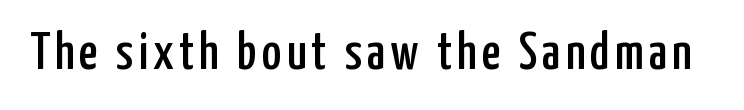
{"serif": "no", "italic": "no", "width": "condensed", "stroke_contrast": "low", "x_height": "medium", "monospaced": "no", "underline": "no", "glyph_px": 52}
